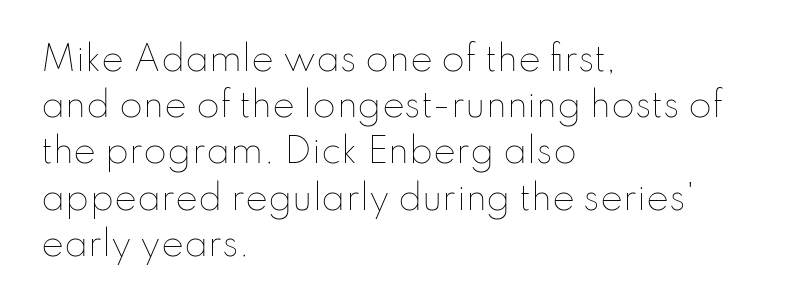
Q: Is the text bold? A: No.
Q: Is the text italic (slanted)? A: No, it is upright.
Q: Is the text underlined? A: No.
Q: How is the paragraph aligned? A: Left-aligned.
Q: Is the spacing between letters normal or unusually wide? A: Normal.
Q: Is the spacing between lines tight, normal or loose? A: Normal.
Q: Width (condensed, normal, or wide)? A: Normal.
Q: Stroke contrast? A: Low.
Q: x-height? A: Small.
Q: Monospaced? A: No.
